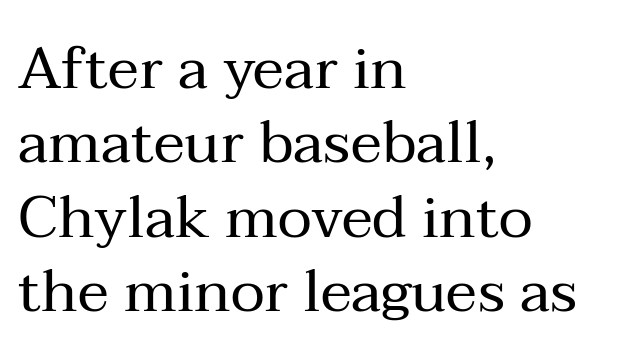
Q: Is the text bold? A: No.
Q: Is the text italic (slanted)? A: No, it is upright.
Q: Is the typeface a serif or a sans-serif typeface? A: Serif.
Q: Is the text underlined? A: No.
Q: How is the paragraph aligned? A: Left-aligned.
Q: Is the spacing between letters normal or unusually wide? A: Normal.
Q: Is the spacing between lines tight, normal or loose? A: Normal.
Q: Width (condensed, normal, or wide)? A: Normal.
Q: Stroke contrast? A: Medium.
Q: x-height? A: Medium.
Q: Monospaced? A: No.
